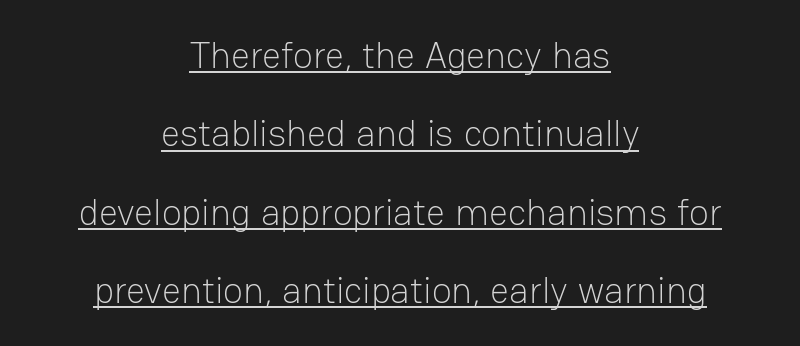
Each letter keeps its own natural width here, so spacing adapts to shape. Each stroke keeps to a modest, everyday thickness or less. The horizontal fit of the characters is conventional and even. Every stem runs plumb, perpendicular to the baseline. To sum up the face: it is a sans, with no serifs. Neither beginnings nor endings align; midpoints do.
